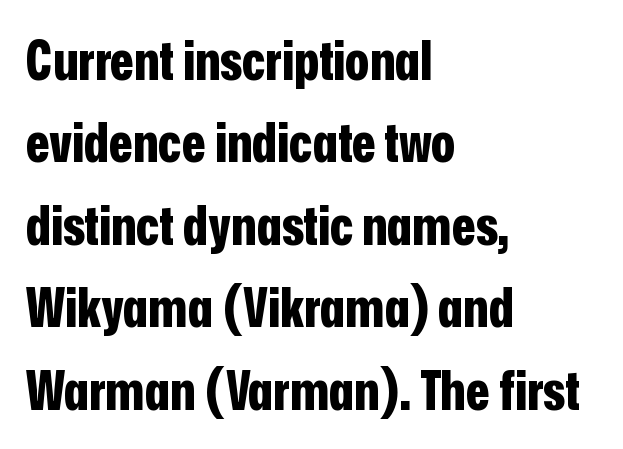
This is heavy type, rendered in bold. Just letters on the line, the space beneath them empty. Interline gaps are of average width in this sample. A typesetter would mark this as roman, not italic.
